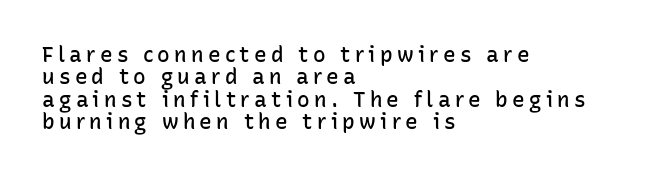
{"italic": "no", "bold": "semi", "underline": "no", "align": "left", "line_spacing": "tight", "line_spacing_ratio": 1.06, "letter_spacing": "wide", "letter_spacing_em": 0.2, "glyph_px": 21}
